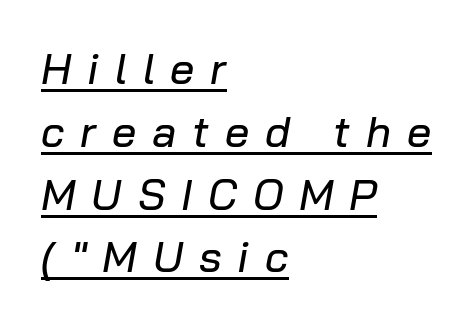
What's the leading like? Ordinary, nothing unusual. Looks like regular typesetting: each glyph gets only the width it needs. Characters follow at a spacing far wider than the type designer built in. The lettering tilts uniformly, giving the passage an italic look. Leftover space on each line is placed entirely after the last word.
